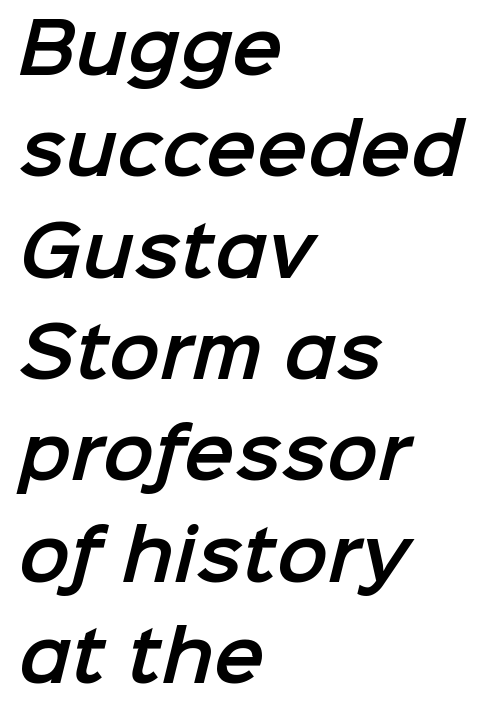
This sample has the flowing, uneven cadence of proportional lettering. The space directly below the letters is spotless. This rendering uses left alignment, leaving the right contour irregular. Vertical spacing — default.
